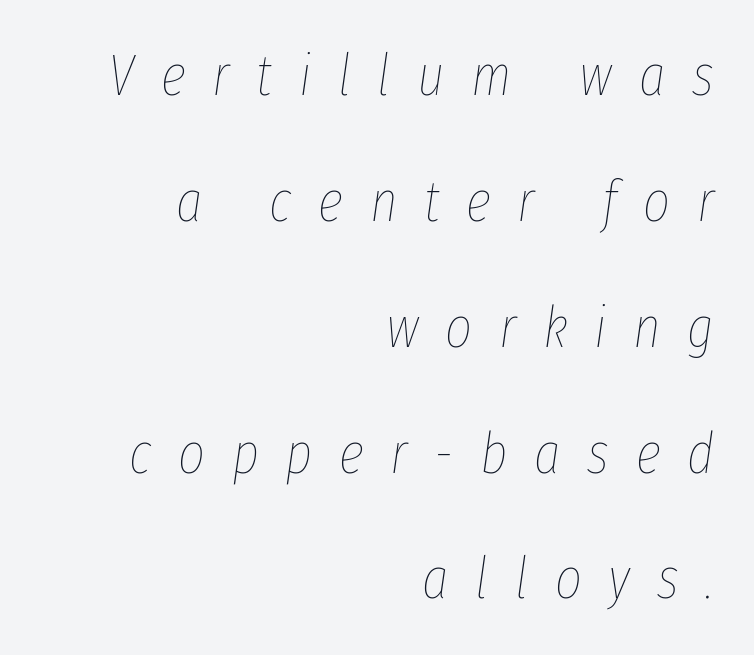
Q: Is the text bold? A: No.
Q: Is the text italic (slanted)? A: Yes, it leans right by about 8 degrees.
Q: Is the text underlined? A: No.
Q: How is the paragraph aligned? A: Right-aligned.
Q: Is the spacing between letters normal or unusually wide? A: Unusually wide.
Q: Is the spacing between lines tight, normal or loose? A: Loose.
Q: Width (condensed, normal, or wide)? A: Condensed.
Q: Stroke contrast? A: Low.
Q: x-height? A: Medium.
Q: Monospaced? A: No.
